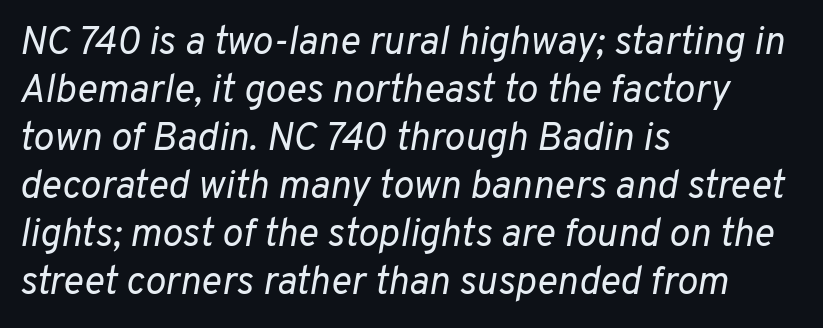
The image shows 39 px regular-weight type, italic (leaning right); set left-aligned, line spacing 1.23x, normal letter spacing, not underlined; low stroke contrast and a medium x-height.
